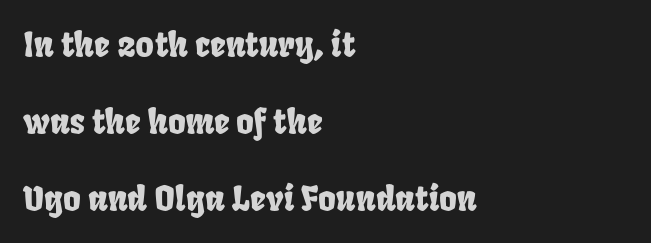
Q: Is the text underlined? A: No.
Q: How is the paragraph aligned? A: Left-aligned.
Q: Is the spacing between letters normal or unusually wide? A: Normal.
Q: Is the spacing between lines tight, normal or loose? A: Loose.
Q: Width (condensed, normal, or wide)? A: Condensed.
Q: Stroke contrast? A: Low.
Q: x-height? A: Large.
Q: Monospaced? A: No.
